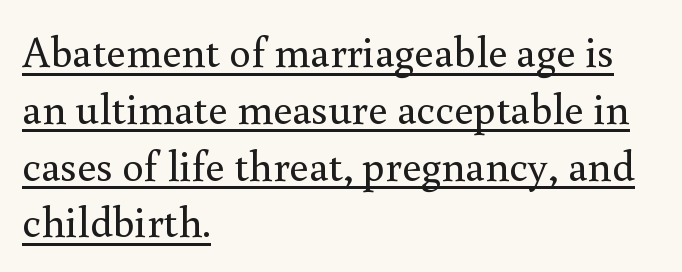
The image shows 43 px regular-weight serif type, upright; set left-aligned, normal line spacing (1.32x), normal letter spacing, underlined; a small x-height.
